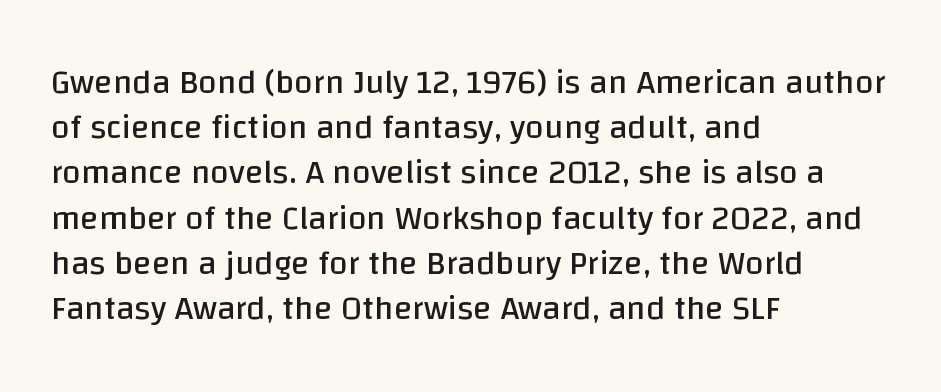
Q: Is the text bold? A: No.
Q: Is the text italic (slanted)? A: No, it is upright.
Q: Is the typeface a serif or a sans-serif typeface? A: Sans-serif.
Q: Is the text underlined? A: No.
Q: How is the paragraph aligned? A: Left-aligned.
Q: Is the spacing between letters normal or unusually wide? A: Normal.
Q: Is the spacing between lines tight, normal or loose? A: Normal.
Q: Width (condensed, normal, or wide)? A: Normal.
Q: Stroke contrast? A: Low.
Q: x-height? A: Large.
Q: Monospaced? A: No.
